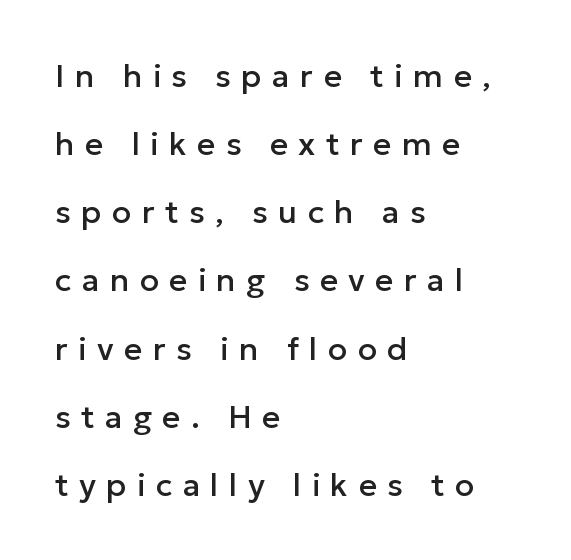
The vertical gap from one line to the next is large. Check where the strokes stop: nothing finishes them off — pure sans. Rule under the text: the space is simply empty. Each letter keeps its own natural width here, so spacing adapts to shape. Is the letter spacing exaggerated? Yes — the characters are pushed far apart.
